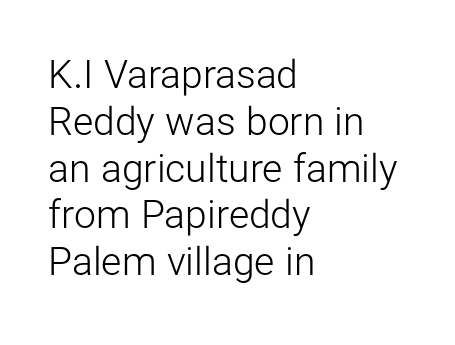
Q: Is the text bold? A: No.
Q: Is the text italic (slanted)? A: No, it is upright.
Q: Is the typeface a serif or a sans-serif typeface? A: Sans-serif.
Q: Is the text underlined? A: No.
Q: How is the paragraph aligned? A: Left-aligned.
Q: Is the spacing between letters normal or unusually wide? A: Normal.
Q: Width (condensed, normal, or wide)? A: Normal.
Q: Stroke contrast? A: Low.
Q: x-height? A: Medium.
Q: Monospaced? A: No.
